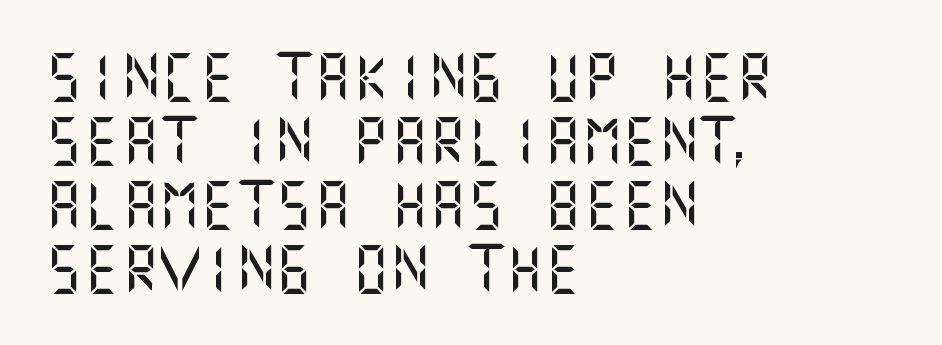
The image shows 48 px sans-serif type, upright; set left-aligned, normal line spacing (1.33x), normal letter spacing, not underlined; medium stroke contrast and a large x-height.
